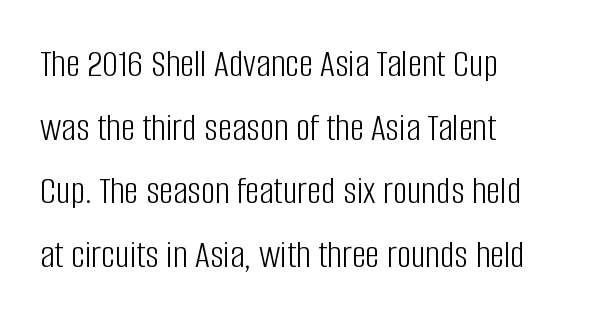
The image shows 40 px light, condensed sans-serif type, upright; set left-aligned, normal line spacing (1.59x), normal letter spacing, not underlined; low stroke contrast and a large x-height.
